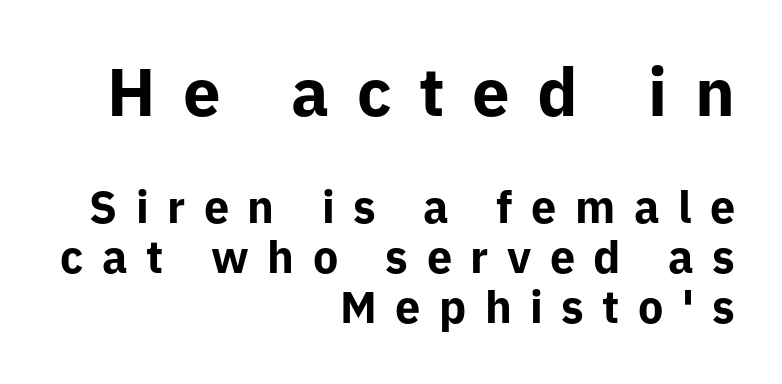
Glyph-to-glyph distance is far greater than everyday printed text. Clear beneath every line of the passage. Emphasis by weight is at full strength: bold. Looks like regular typesetting: each glyph gets only the width it needs. To sum up the face: it is a sans, with no serifs.
